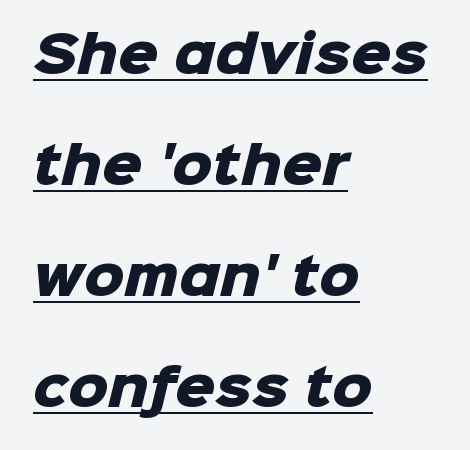
These lines are rendered in a variable-pitch font. The typesetter chose a ragged-right arrangement here. These lines are composed in type without serifs. The line-height multiplier appears high, well above default. The gaps between neighbouring characters are ordinary and unremarkable.
